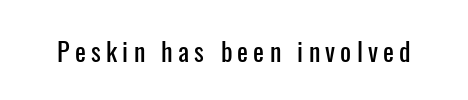
{"italic": "no", "underline": "no", "letter_spacing": "wide", "letter_spacing_em": 0.2, "glyph_px": 26}
